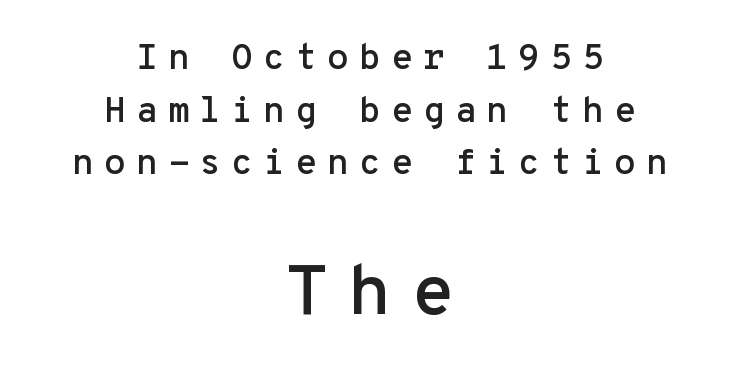
Check under the words: just untouched page. The lines sit at an ordinary, default distance from one another. Display-style spreading of the glyphs; the letterfit is very open. Italic: no, the glyphs are upright roman.
